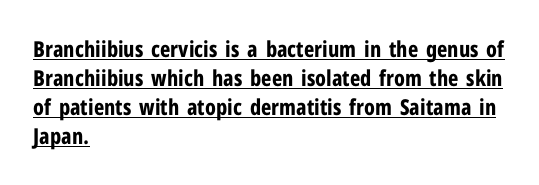
Q: Is the text bold? A: Yes.
Q: Is the text italic (slanted)? A: No, it is upright.
Q: Is the text underlined? A: Yes.
Q: How is the paragraph aligned? A: Left-aligned.
Q: Is the spacing between letters normal or unusually wide? A: Normal.
Q: Is the spacing between lines tight, normal or loose? A: Normal.
